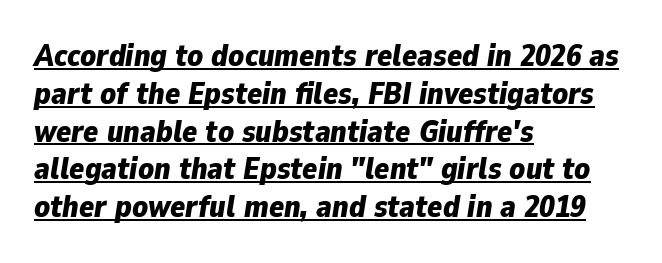
{"italic": "yes", "lean": "right", "slant_degrees": 9, "bold": "yes", "weight": "bold", "width": "normal", "stroke_contrast": "low", "x_height": "medium", "monospaced": "no", "underline": "yes", "align": "left", "line_spacing_ratio": 1.22, "letter_spacing": "normal", "letter_spacing_em": 0.0, "glyph_px": 31}
